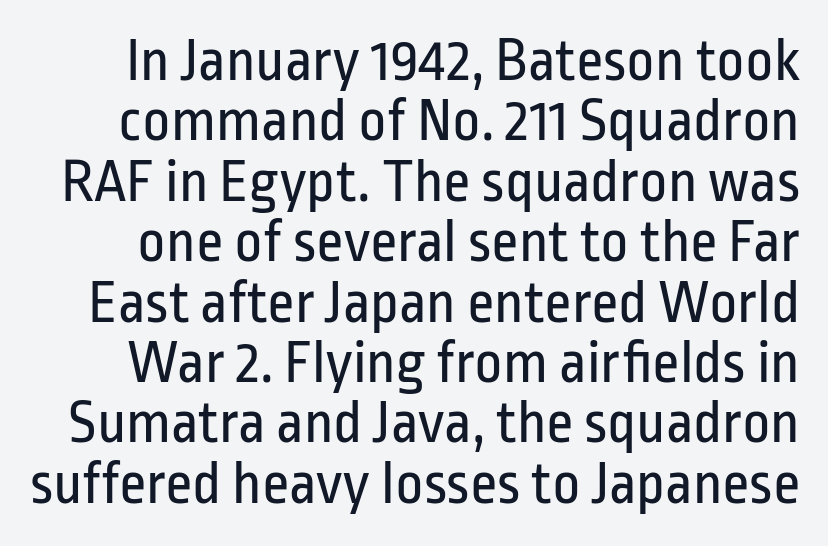
Stroke thickness stays within the range of a standard reading face or lighter. You can tell from the bare stems that sans-serif type was used. Tracking here is standard; glyphs follow each other at the usual distance. The baseline area is clear. Italic: no, the glyphs are upright roman. Spacing verdict: proportional, widths tailored to each character.
